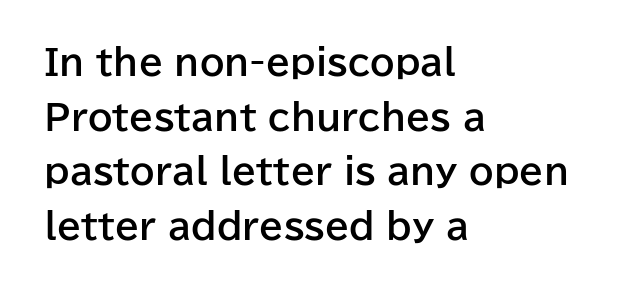
Students, this is bold: see how much ink each stroke carries. Type style note: lacks serifs. Quick note: interline space is typical. Just letters on the line, the space beneath them empty. Between one letter and the next there's only the usual sliver of space. This sample has the flowing, uneven cadence of proportional lettering.
